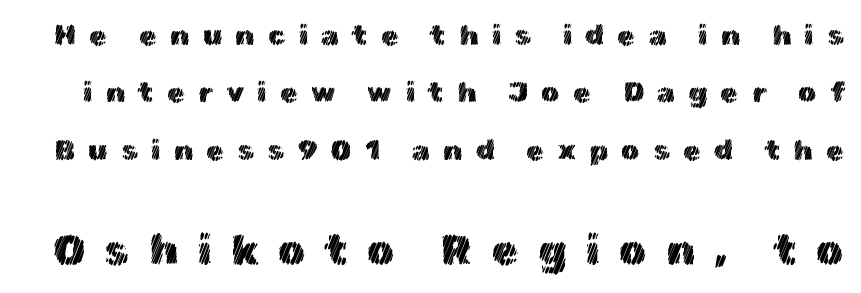
{"italic": "no", "width": "normal", "x_height": "medium", "monospaced": "no", "underline": "no", "line_spacing": "loose", "line_spacing_ratio": 1.98, "letter_spacing": "wide", "letter_spacing_em": 0.45, "larger_block": "second", "size_ratio": 1.48, "glyph_px": 43}
